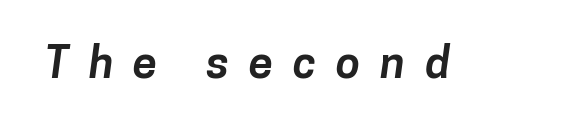
{"serif": "no", "bold": "yes", "weight": "bold", "width": "normal", "stroke_contrast": "low", "x_height": "medium", "monospaced": "no", "underline": "no", "letter_spacing": "wide", "letter_spacing_em": 0.45, "glyph_px": 44}
